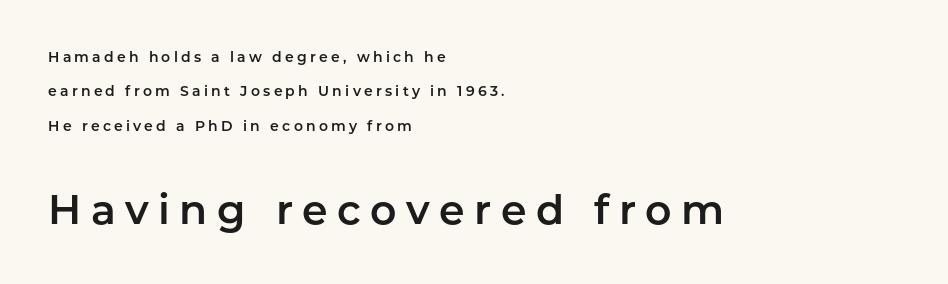
Block two is the big one; block one sits smaller above it. The leading is generous, giving the passage an open texture. Compared with typical body copy, the letter spacing here is much looser. All the whitespace from short lines collects on the right. Do the characters align in a grid? No, the font is proportional. Serif or sans? Sans — the stroke terminals are bare.
